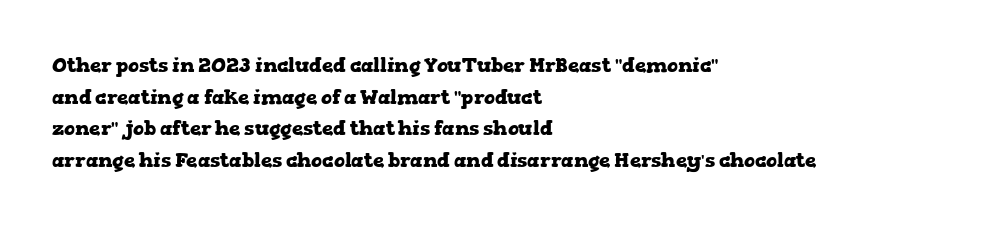
If you drew a line through each stem, it would be perfectly vertical. Nobody drew a line under any word here. A full-strength bold gives these letters their thick strokes. Honestly, the letter spacing is just normal — you wouldn't notice it. Left-aligned paragraph, ragged on the right.
